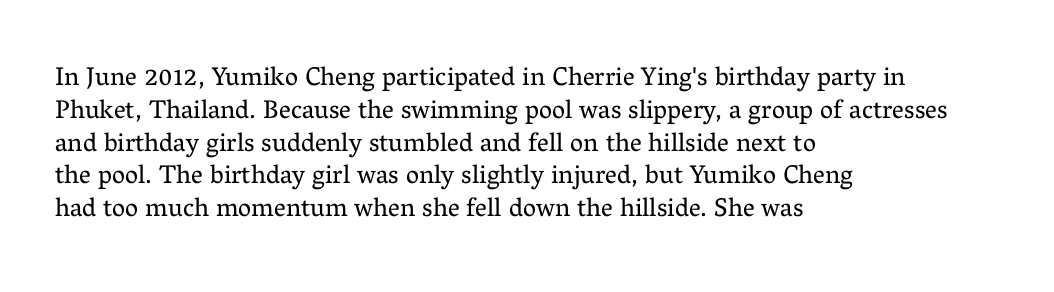
The image shows 26 px text type, upright; set left-aligned, normal line spacing (1.26x), normal letter spacing, not underlined.
